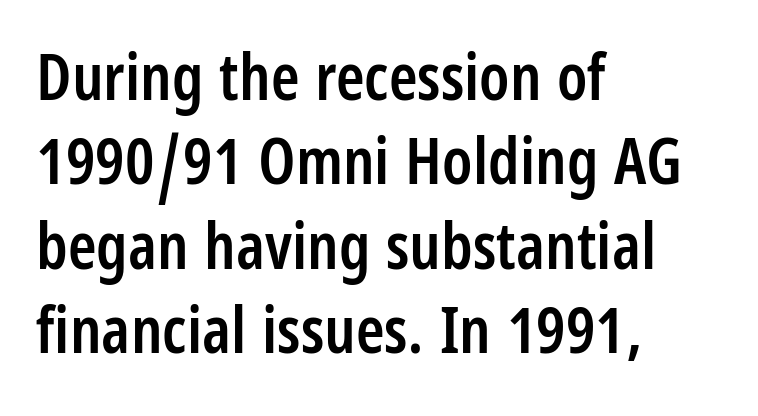
Vertical strokes here are truly vertical. A classic flush-left, rag-right setting is used for this passage. Baseline-to-baseline distance is the conventional proportion of letter height. How heavy is the stroke? Medium-heavy — a semibold, shy of bold. The rendering shows plain stroke endings on the letterforms — a sans-serif design. Here the glyphs are tracked normally, forming tight word shapes.
